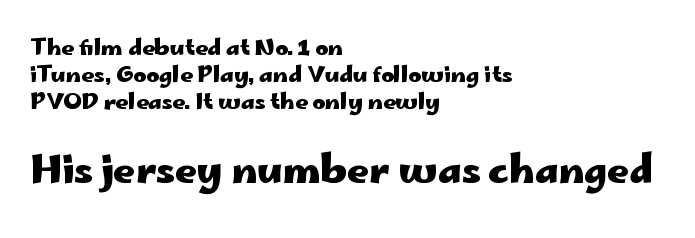
Q: Is the text bold? A: Yes.
Q: Is the text italic (slanted)? A: No, it is upright.
Q: Is the typeface a serif or a sans-serif typeface? A: Sans-serif.
Q: Is the text underlined? A: No.
Q: How is the paragraph aligned? A: Left-aligned.
Q: Is the spacing between letters normal or unusually wide? A: Normal.
Q: Which block of text is set in a larger size, the first (top) or the second (bottom)? A: The second (bottom) one.
Q: Width (condensed, normal, or wide)? A: Wide.
Q: Stroke contrast? A: Low.
Q: x-height? A: Small.
Q: Monospaced? A: No.
